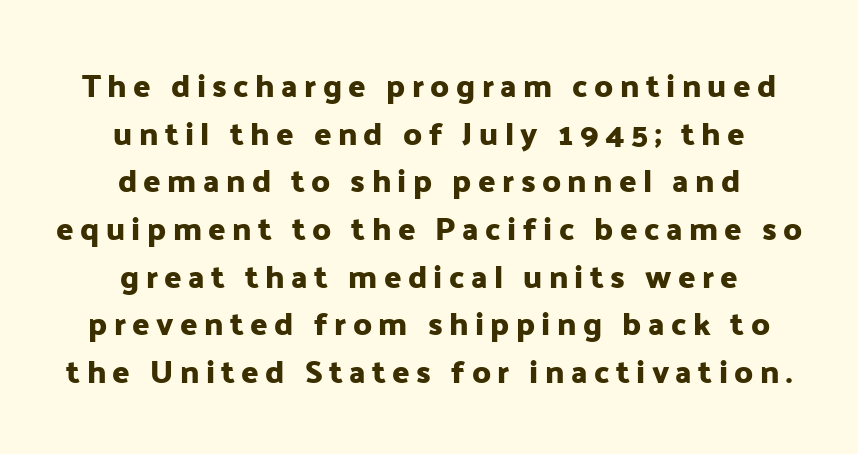
Q: Is the text italic (slanted)? A: No, it is upright.
Q: Is the typeface a serif or a sans-serif typeface? A: Sans-serif.
Q: Is the text underlined? A: No.
Q: How is the paragraph aligned? A: Centered.
Q: Is the spacing between letters normal or unusually wide? A: Unusually wide.
Q: Is the spacing between lines tight, normal or loose? A: Normal.
Q: Width (condensed, normal, or wide)? A: Normal.
Q: Stroke contrast? A: Low.
Q: x-height? A: Medium.
Q: Monospaced? A: No.
